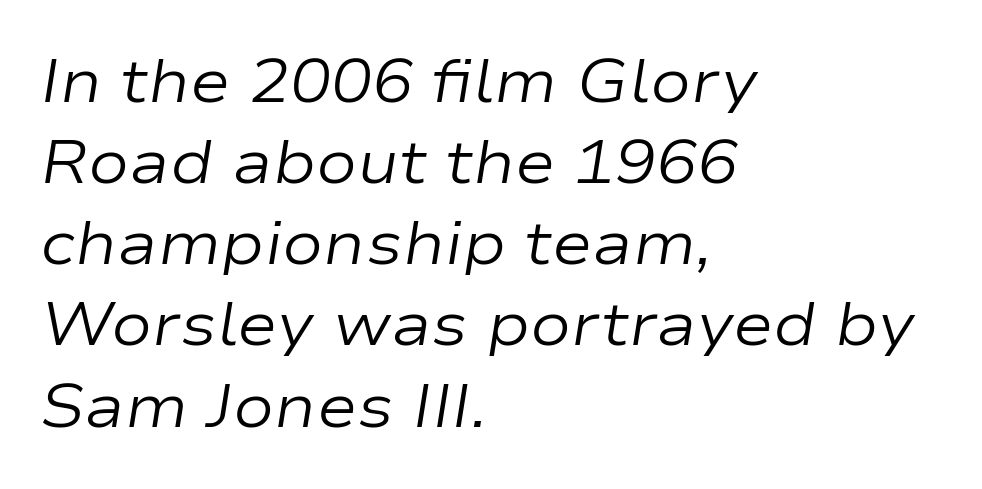
{"italic": "yes", "lean": "right", "slant_degrees": 9, "bold": "no", "weight": "regular", "width": "wide", "stroke_contrast": "low", "x_height": "medium", "monospaced": "no", "underline": "no", "align": "left", "line_spacing": "normal", "line_spacing_ratio": 1.33, "letter_spacing": "normal", "letter_spacing_em": 0.0, "glyph_px": 61}
